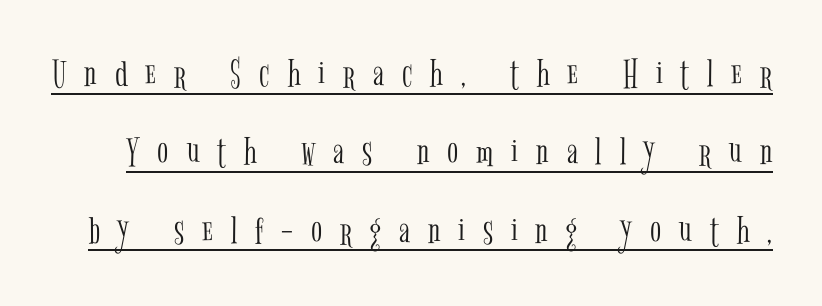
Interline gaps are noticeably wide in this sample. The specimen includes a rule beneath the text block's lines. Do the characters align in a grid? No, the font is proportional. Every stem runs plumb, perpendicular to the baseline. Classification — serif.
